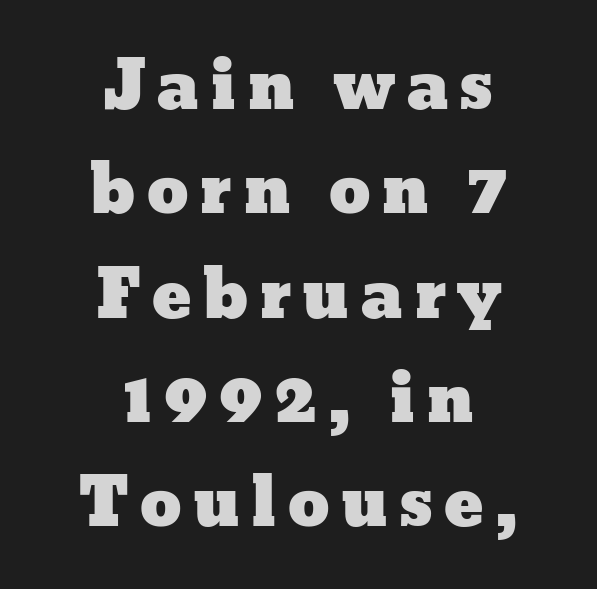
Q: Is the text italic (slanted)? A: No, it is upright.
Q: Is the text underlined? A: No.
Q: How is the paragraph aligned? A: Centered.
Q: Is the spacing between lines tight, normal or loose? A: Normal.
Q: Width (condensed, normal, or wide)? A: Wide.
Q: Stroke contrast? A: Low.
Q: x-height? A: Medium.
Q: Monospaced? A: No.
